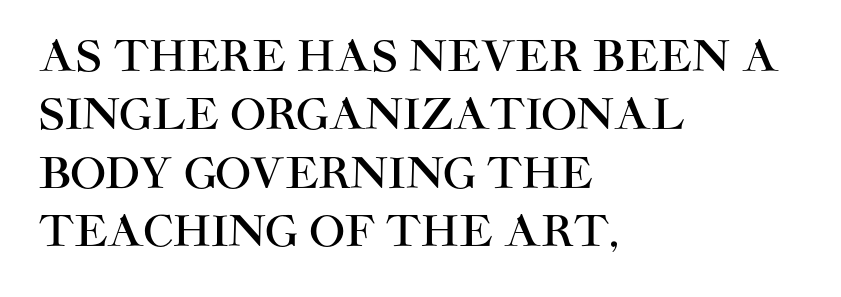
{"serif": "no", "italic": "no", "width": "normal", "stroke_contrast": "high", "x_height": "large", "monospaced": "no", "underline": "no", "align": "left", "line_spacing": "normal", "line_spacing_ratio": 1.39, "letter_spacing": "normal", "letter_spacing_em": 0.0, "glyph_px": 42}
